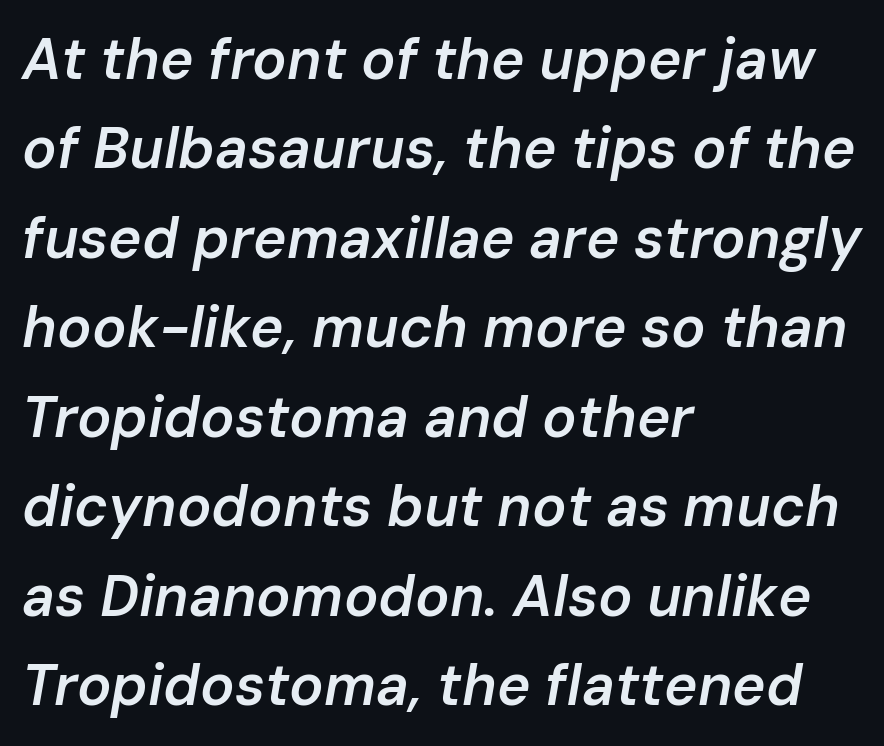
Q: Is the text bold? A: Semi-bold.
Q: Is the text italic (slanted)? A: Yes, it leans right by about 10 degrees.
Q: Is the text underlined? A: No.
Q: How is the paragraph aligned? A: Left-aligned.
Q: Is the spacing between letters normal or unusually wide? A: Normal.
Q: Is the spacing between lines tight, normal or loose? A: Normal.
Q: Width (condensed, normal, or wide)? A: Normal.
Q: Stroke contrast? A: Low.
Q: x-height? A: Medium.
Q: Monospaced? A: No.
